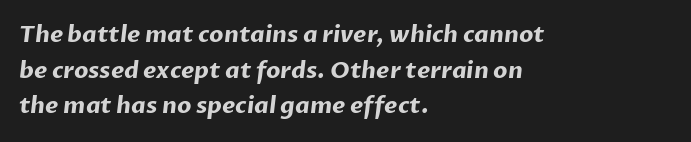
The image shows 23 px bold type; set left-aligned, normal line spacing (1.55x), normal letter spacing, not underlined.
